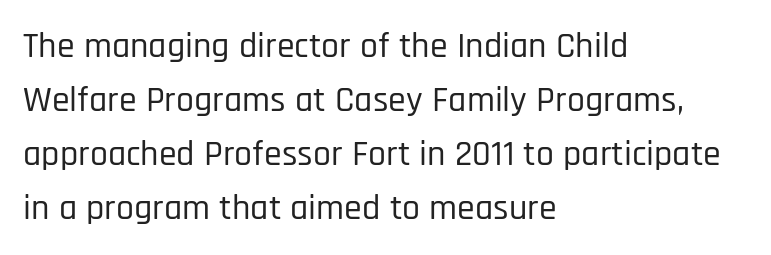
The rendering keeps characters at their native spacing. The passage shown stacks its lines at a standard gap. The passage shown is typed in a proportional face where columns would drift. The glyphs are unaccompanied by any horizontal stroke below them. The rendering shows plain stroke endings on the letterforms — a sans-serif design. Compared with a centered layout, this one pins lines to the left instead.
